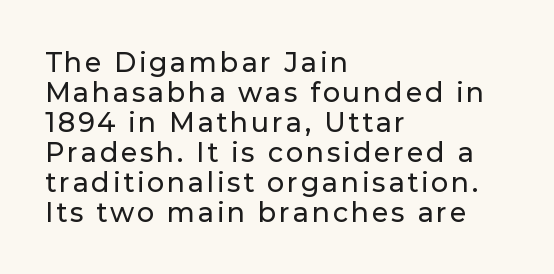
A typesetter would call this leading minimal, almost set solid. These lines are set flush left with a ragged right edge. Nobody drew a line under any word here. Ascenders rise straight up at ninety degrees.
